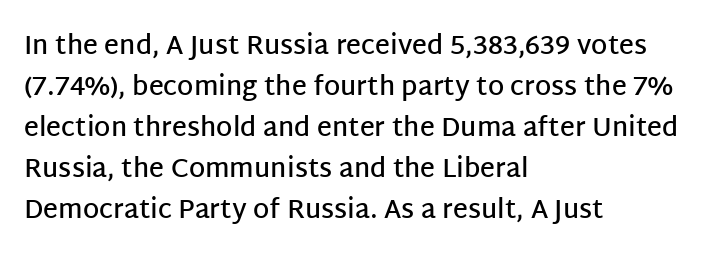
{"italic": "no", "bold": "semi", "underline": "no", "align": "left", "line_spacing": "normal", "line_spacing_ratio": 1.58, "letter_spacing": "normal", "letter_spacing_em": 0.0, "glyph_px": 26}
